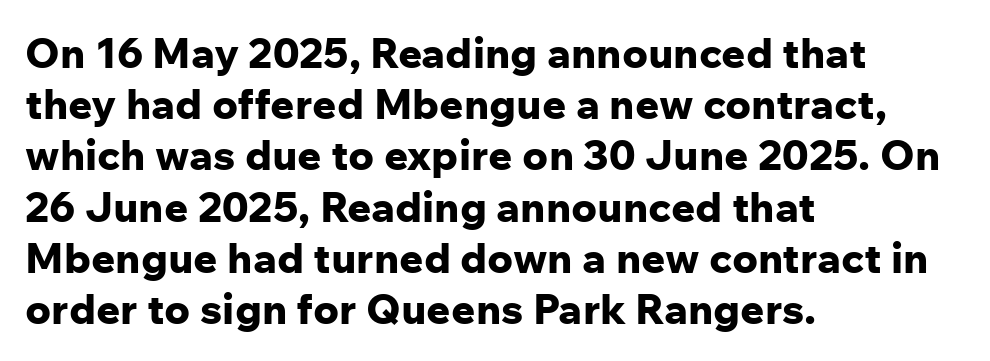
Q: Is the text bold? A: Yes.
Q: Is the text italic (slanted)? A: No, it is upright.
Q: Is the typeface a serif or a sans-serif typeface? A: Sans-serif.
Q: Is the text underlined? A: No.
Q: How is the paragraph aligned? A: Left-aligned.
Q: Is the spacing between letters normal or unusually wide? A: Normal.
Q: Width (condensed, normal, or wide)? A: Normal.
Q: Stroke contrast? A: Low.
Q: x-height? A: Medium.
Q: Monospaced? A: No.
